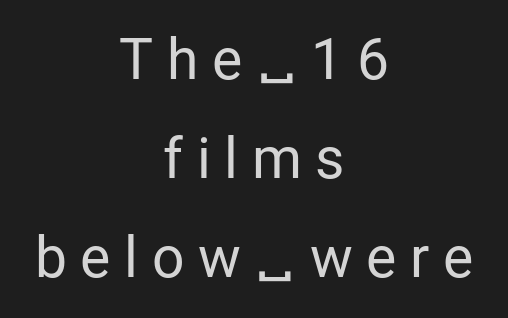
Q: Is the text bold? A: No.
Q: Is the text italic (slanted)? A: No, it is upright.
Q: Is the typeface a serif or a sans-serif typeface? A: Sans-serif.
Q: Is the text underlined? A: No.
Q: How is the paragraph aligned? A: Centered.
Q: Is the spacing between letters normal or unusually wide? A: Unusually wide.
Q: Width (condensed, normal, or wide)? A: Normal.
Q: Stroke contrast? A: Low.
Q: x-height? A: Medium.
Q: Monospaced? A: No.
